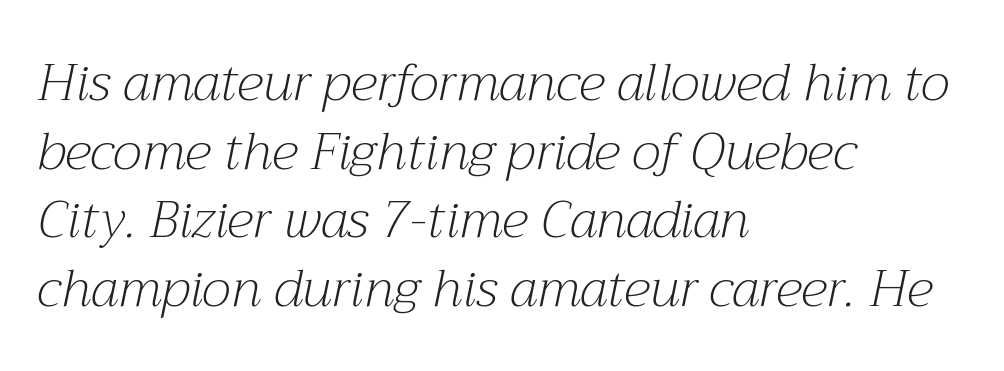
Q: Is the text bold? A: No.
Q: Is the text italic (slanted)? A: Yes, it leans right by about 12 degrees.
Q: Is the typeface a serif or a sans-serif typeface? A: Serif.
Q: Is the text underlined? A: No.
Q: How is the paragraph aligned? A: Left-aligned.
Q: Is the spacing between letters normal or unusually wide? A: Normal.
Q: Is the spacing between lines tight, normal or loose? A: Normal.
Q: Width (condensed, normal, or wide)? A: Normal.
Q: Stroke contrast? A: Medium.
Q: x-height? A: Medium.
Q: Monospaced? A: No.
